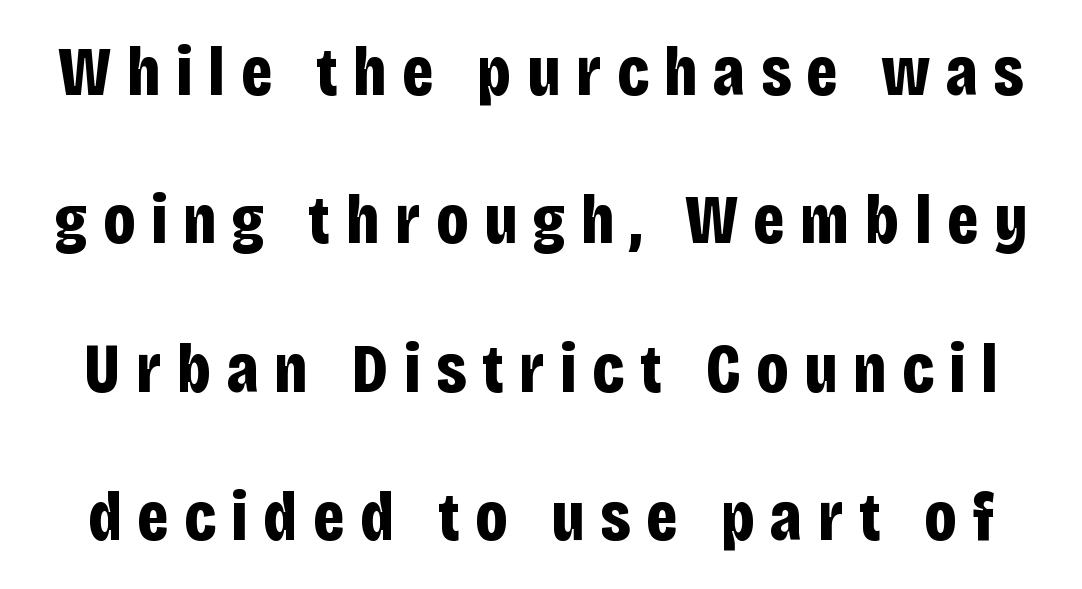
{"serif": "no", "italic": "no", "bold": "yes", "weight": "bold", "width": "condensed", "stroke_contrast": "low", "x_height": "large", "monospaced": "no", "underline": "no", "line_spacing": "loose", "line_spacing_ratio": 2.12, "letter_spacing": "wide", "letter_spacing_em": 0.22, "glyph_px": 70}
